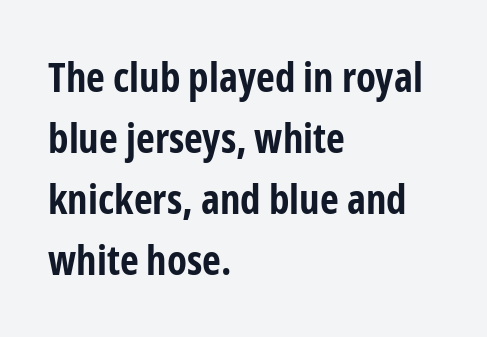
The space directly below the letters is spotless. Nothing sits at the stroke ends, so this counts as sans-serif. Looks like regular typesetting: each glyph gets only the width it needs. Designer's note — italics off, roman on. The face used here is rendered with its standard letterfit. The setting favours the left margin, as ordinary paragraphs usually do.
